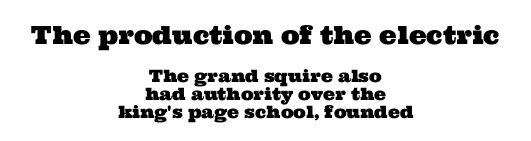
{"underline": "no", "align": "center", "line_spacing": "tight", "line_spacing_ratio": 1.05, "letter_spacing": "normal", "letter_spacing_em": 0.0, "larger_block": "first", "size_ratio": 1.47, "glyph_px": 25}
